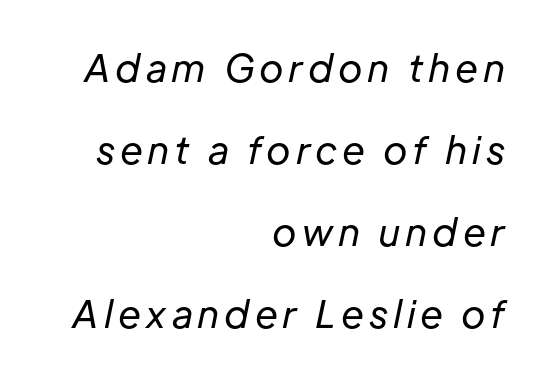
The image shows 37 px regular-weight type, italic (leaning right); set right-aligned, loose line spacing (2.22x), not underlined; low stroke contrast and a medium x-height.
